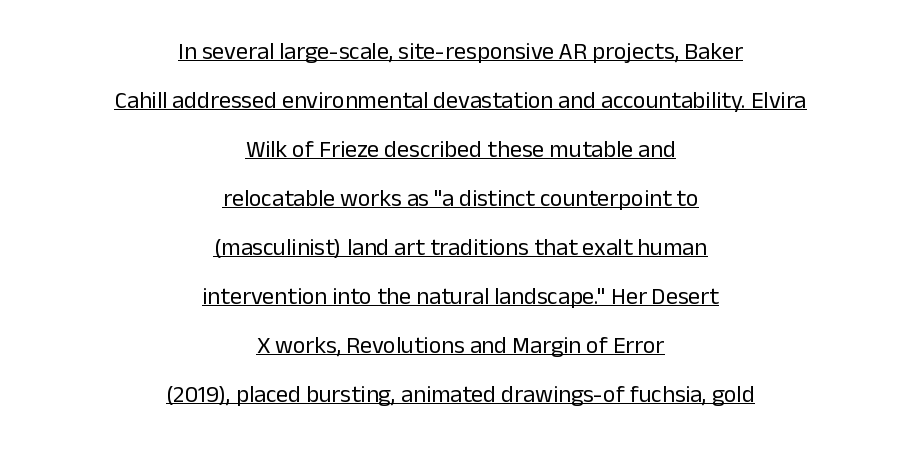
Q: Is the text bold? A: No.
Q: Is the text italic (slanted)? A: No, it is upright.
Q: Is the text underlined? A: Yes.
Q: How is the paragraph aligned? A: Centered.
Q: Is the spacing between letters normal or unusually wide? A: Normal.
Q: Is the spacing between lines tight, normal or loose? A: Loose.
